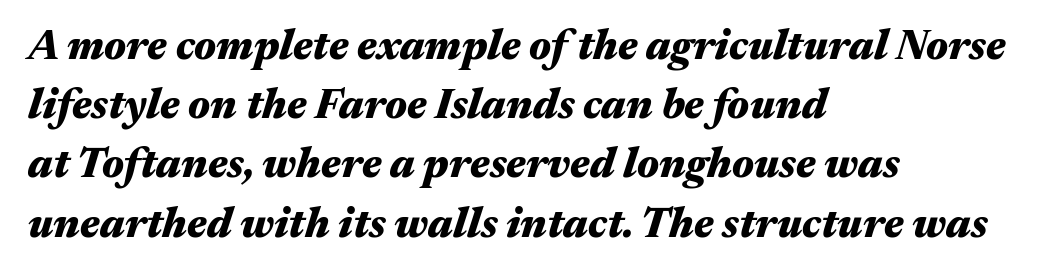
Q: Is the text bold? A: Yes.
Q: Is the text italic (slanted)? A: Yes, it leans right by about 17 degrees.
Q: Is the text underlined? A: No.
Q: How is the paragraph aligned? A: Left-aligned.
Q: Is the spacing between letters normal or unusually wide? A: Normal.
Q: Is the spacing between lines tight, normal or loose? A: Normal.
Q: Width (condensed, normal, or wide)? A: Wide.
Q: Stroke contrast? A: Medium.
Q: x-height? A: Medium.
Q: Monospaced? A: No.
